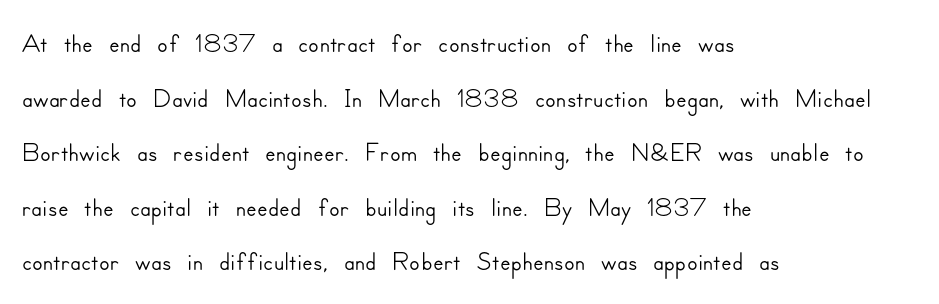
Does extra space separate the letters? No, they use regular spacing. Descender tails drop into unmarked territory. Short and long lines alike share a common starting point at left. The line-height multiplier appears to be the usual default. Is this a fixed-width face? No — the glyphs have proportional, varying widths. To sum up the face: it is a sans, with no serifs.
